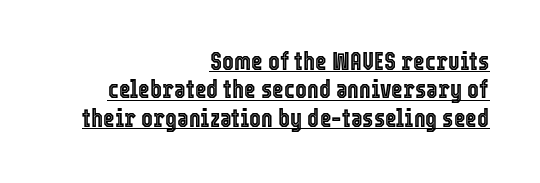
{"italic": "no", "underline": "yes", "align": "right", "line_spacing": "tight", "line_spacing_ratio": 1.14, "letter_spacing": "normal", "letter_spacing_em": 0.0, "glyph_px": 25}
